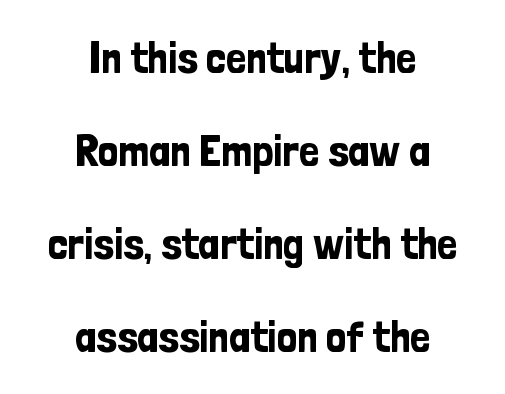
Q: Is the text italic (slanted)? A: No, it is upright.
Q: Is the typeface a serif or a sans-serif typeface? A: Sans-serif.
Q: Is the text underlined? A: No.
Q: How is the paragraph aligned? A: Centered.
Q: Is the spacing between letters normal or unusually wide? A: Normal.
Q: Is the spacing between lines tight, normal or loose? A: Loose.
Q: Width (condensed, normal, or wide)? A: Condensed.
Q: Stroke contrast? A: Low.
Q: x-height? A: Medium.
Q: Monospaced? A: No.
